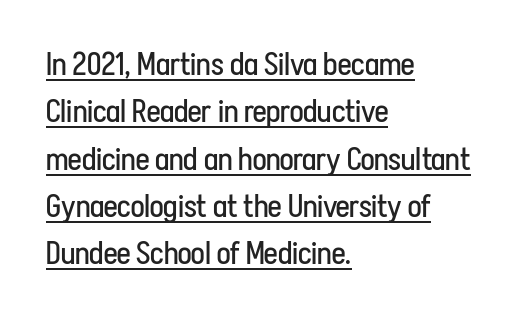
The image shows 32 px regular-weight, condensed sans-serif type, upright; set left-aligned, normal line spacing (1.48x), normal letter spacing, underlined; low stroke contrast and a medium x-height.
